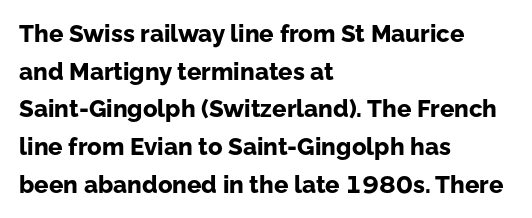
Heavy, bold letterforms. Quick note: underline off. The space between consecutive lines is moderate. This is roman type, the default non-slanted kind. The compositor pushed each line to the left boundary.
